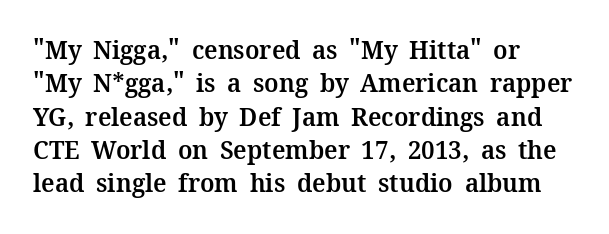
The line texture is even and compact thanks to regular tracking. Tall strokes in this sample are plumb rather than angled. The paragraph shown leans on its left margin. The strip under each line holds only bare page.
